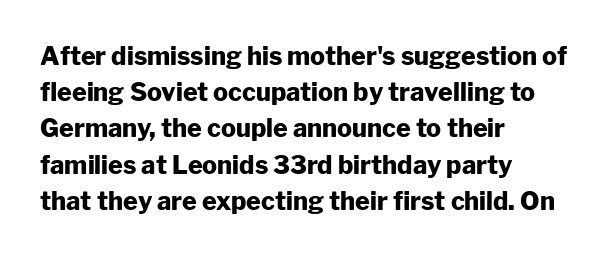
{"italic": "no", "bold": "yes", "underline": "no", "align": "left", "line_spacing": "normal", "line_spacing_ratio": 1.45, "letter_spacing": "normal", "letter_spacing_em": 0.0, "glyph_px": 25}
